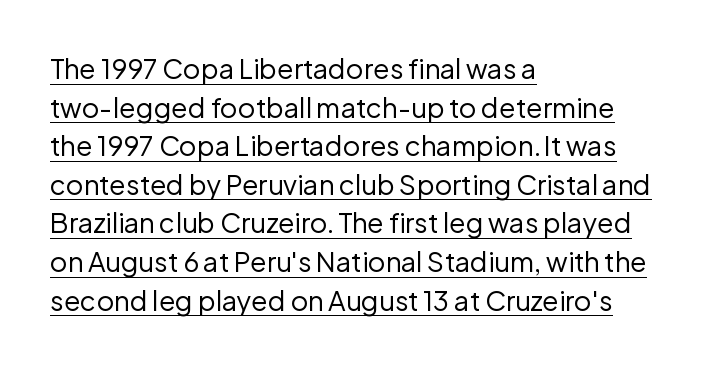
Q: Is the text bold? A: No.
Q: Is the text italic (slanted)? A: No, it is upright.
Q: Is the text underlined? A: Yes.
Q: How is the paragraph aligned? A: Left-aligned.
Q: Is the spacing between letters normal or unusually wide? A: Normal.
Q: Is the spacing between lines tight, normal or loose? A: Normal.
